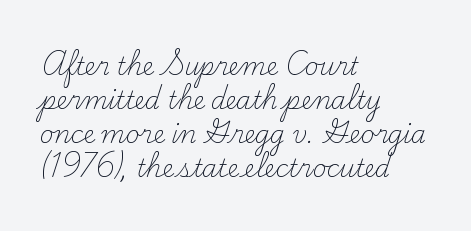
Q: Is the text bold? A: No.
Q: Is the text italic (slanted)? A: Yes.
Q: Is the text underlined? A: No.
Q: How is the paragraph aligned? A: Left-aligned.
Q: Is the spacing between letters normal or unusually wide? A: Normal.
Q: Is the spacing between lines tight, normal or loose? A: Normal.
